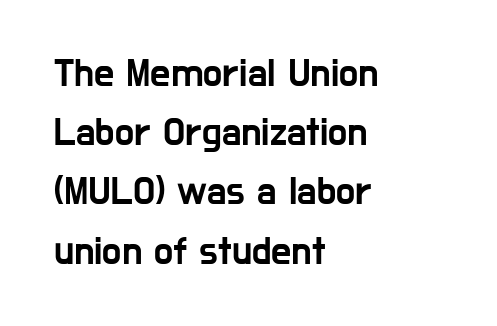
The image shows 40 px condensed sans-serif type, upright; set left-aligned, normal line spacing (1.48x), normal letter spacing, not underlined; low stroke contrast and a medium x-height.
